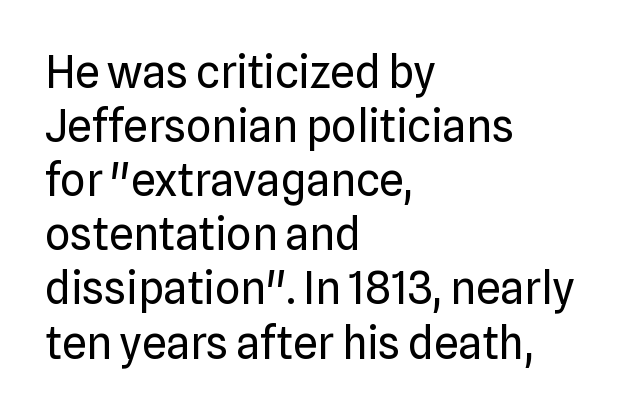
Caption: multi-line text, flush left, ragged right. The rendering uses natural spacing where letterforms have individual widths. Every character sits straight up, as roman type does. Rule under the text: the space is simply empty. Check where the strokes stop: nothing finishes them off — pure sans.
